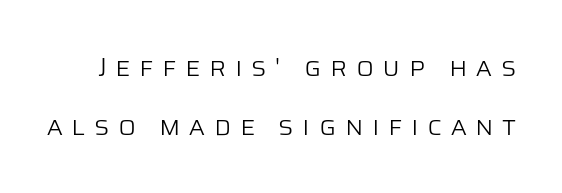
{"italic": "no", "bold": "no", "underline": "no", "line_spacing": "loose", "line_spacing_ratio": 2.26, "letter_spacing": "wide", "letter_spacing_em": 0.33, "glyph_px": 26}
